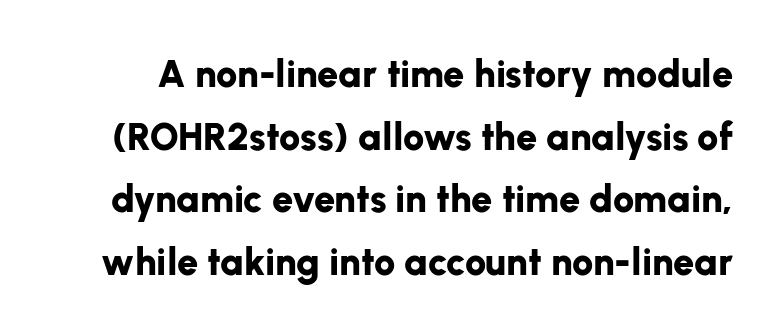
Q: Is the text bold? A: Yes.
Q: Is the text italic (slanted)? A: No, it is upright.
Q: Is the typeface a serif or a sans-serif typeface? A: Sans-serif.
Q: Is the text underlined? A: No.
Q: Is the spacing between letters normal or unusually wide? A: Normal.
Q: Is the spacing between lines tight, normal or loose? A: Normal.
Q: Width (condensed, normal, or wide)? A: Normal.
Q: Stroke contrast? A: Low.
Q: x-height? A: Medium.
Q: Monospaced? A: No.
